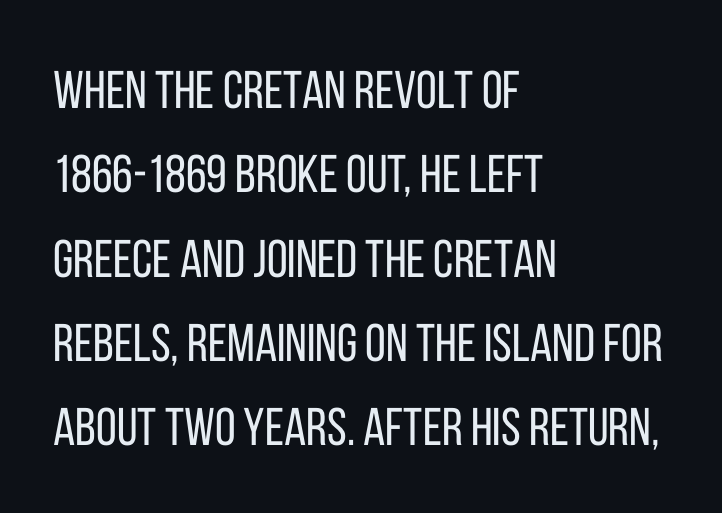
The image shows 53 px regular-weight, condensed sans-serif type, upright; set left-aligned, normal line spacing (1.59x), normal letter spacing, not underlined; low stroke contrast and a large x-height.
